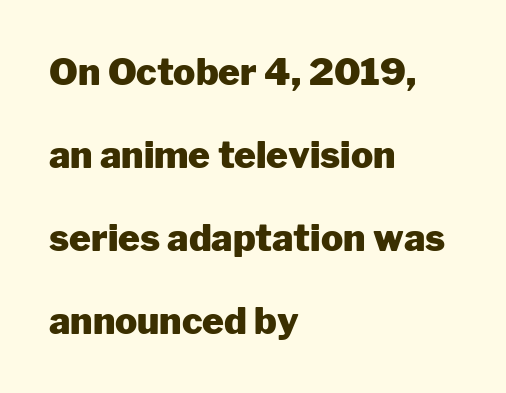
{"serif": "no", "italic": "no", "bold": "yes", "weight": "heavy", "width": "normal", "stroke_contrast": "low", "x_height": "medium", "monospaced": "no", "underline": "no", "align": "left", "line_spacing": "loose", "line_spacing_ratio": 2.24, "letter_spacing": "normal", "letter_spacing_em": 0.0, "glyph_px": 37}
